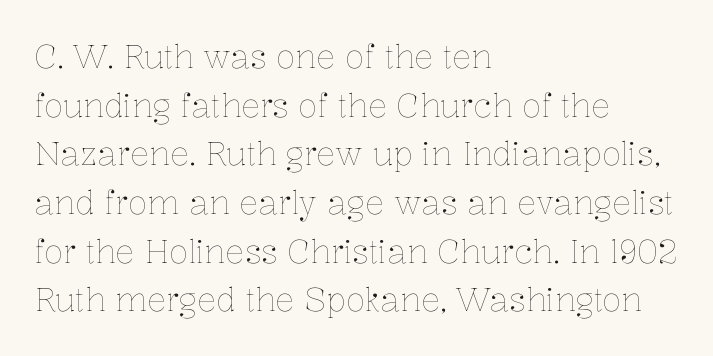
Q: Is the text bold? A: No.
Q: Is the text italic (slanted)? A: No, it is upright.
Q: Is the text underlined? A: No.
Q: How is the paragraph aligned? A: Left-aligned.
Q: Is the spacing between letters normal or unusually wide? A: Normal.
Q: Is the spacing between lines tight, normal or loose? A: Normal.
Q: Width (condensed, normal, or wide)? A: Normal.
Q: Stroke contrast? A: Low.
Q: x-height? A: Medium.
Q: Monospaced? A: No.
